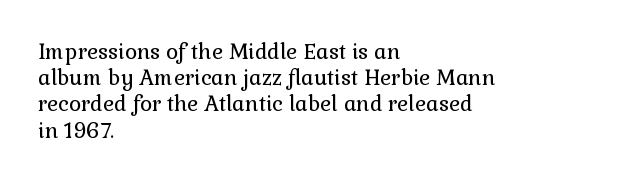
{"italic": "no", "bold": "no", "underline": "no", "align": "left", "line_spacing": "normal", "line_spacing_ratio": 1.25, "letter_spacing": "normal", "letter_spacing_em": 0.0, "glyph_px": 21}
